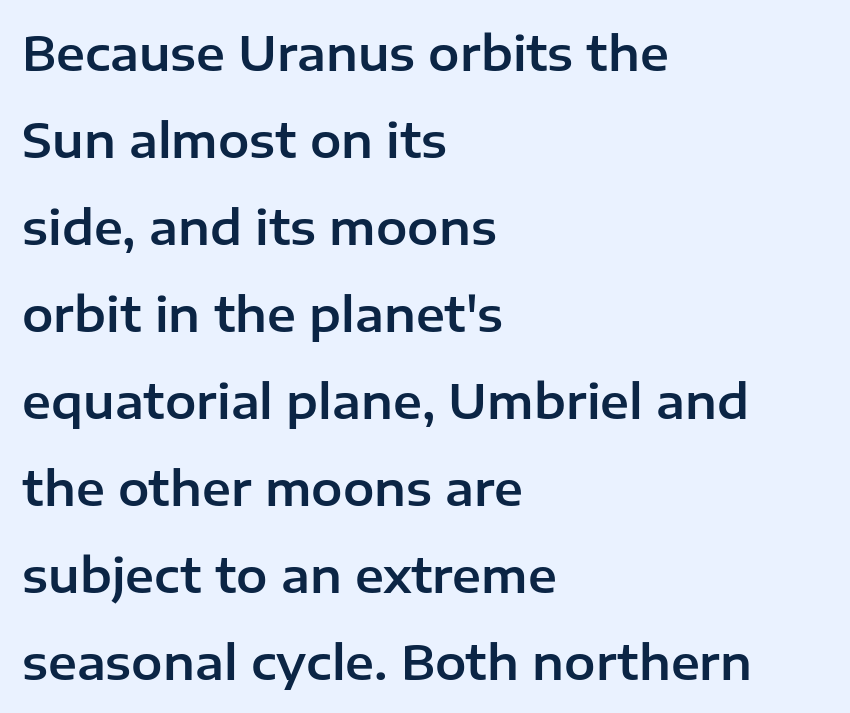
The image shows 47 px sans-serif type, upright; set left-aligned, line spacing 1.85x, normal letter spacing, not underlined; low stroke contrast and a medium x-height.
